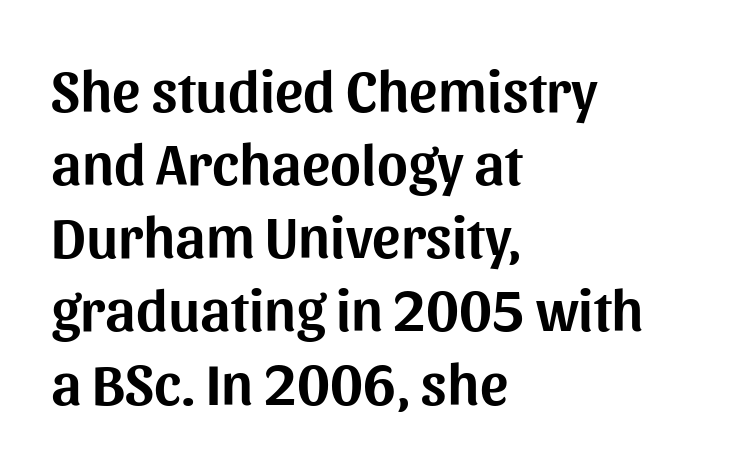
Q: Is the text italic (slanted)? A: No, it is upright.
Q: Is the typeface a serif or a sans-serif typeface? A: Sans-serif.
Q: Is the text underlined? A: No.
Q: How is the paragraph aligned? A: Left-aligned.
Q: Is the spacing between letters normal or unusually wide? A: Normal.
Q: Width (condensed, normal, or wide)? A: Normal.
Q: Stroke contrast? A: Medium.
Q: x-height? A: Medium.
Q: Monospaced? A: No.
